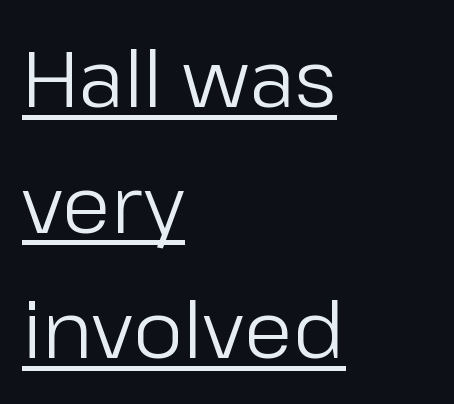
Q: Is the text bold? A: No.
Q: Is the text italic (slanted)? A: No, it is upright.
Q: Is the typeface a serif or a sans-serif typeface? A: Sans-serif.
Q: Is the text underlined? A: Yes.
Q: How is the paragraph aligned? A: Left-aligned.
Q: Is the spacing between letters normal or unusually wide? A: Normal.
Q: Is the spacing between lines tight, normal or loose? A: Normal.
Q: Width (condensed, normal, or wide)? A: Normal.
Q: Stroke contrast? A: Low.
Q: x-height? A: Medium.
Q: Monospaced? A: No.
